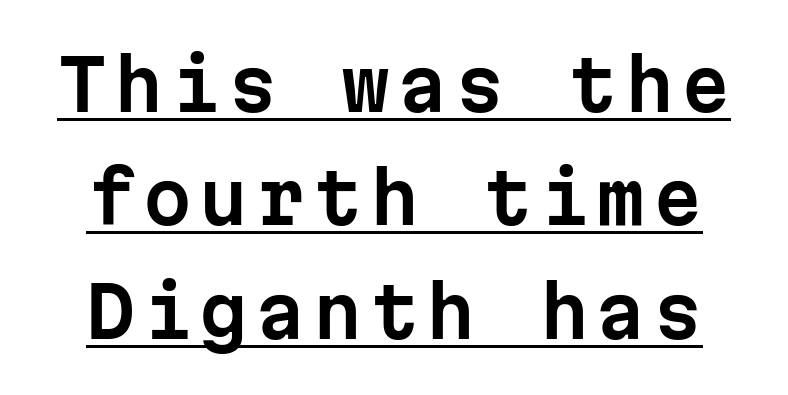
Q: Is the text italic (slanted)? A: No, it is upright.
Q: Is the typeface a serif or a sans-serif typeface? A: Sans-serif.
Q: Is the text underlined? A: Yes.
Q: Is the spacing between lines tight, normal or loose? A: Normal.
Q: Width (condensed, normal, or wide)? A: Normal.
Q: Stroke contrast? A: Low.
Q: x-height? A: Medium.
Q: Monospaced? A: Yes.
